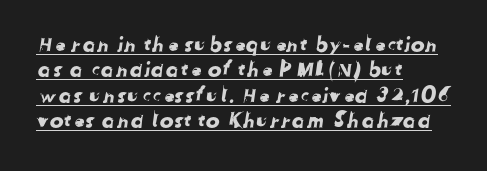
The image shows 21 px text type; set left-aligned, line spacing 1.21x, normal letter spacing, underlined.
